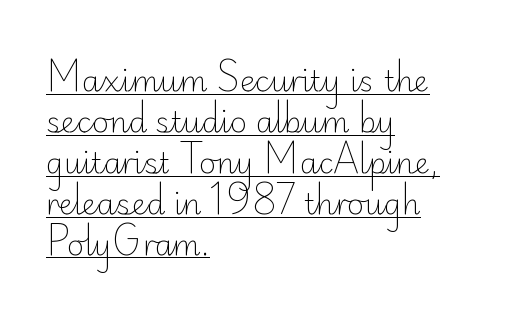
The passage shown has conventional tracking throughout. You can tell it's not italic because the verticals are truly vertical. The passage shown is not bold in any degree. These lines are rendered in a variable-pitch font. I'd call this a sans setting — the letters go barefoot.
